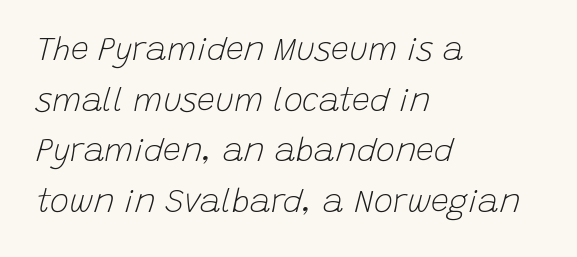
{"italic": "yes", "lean": "right", "slant_degrees": 15, "bold": "no", "weight": "light", "width": "normal", "stroke_contrast": "low", "x_height": "large", "monospaced": "no", "underline": "no", "align": "left", "line_spacing": "normal", "line_spacing_ratio": 1.58, "letter_spacing": "normal", "letter_spacing_em": 0.0, "glyph_px": 32}
